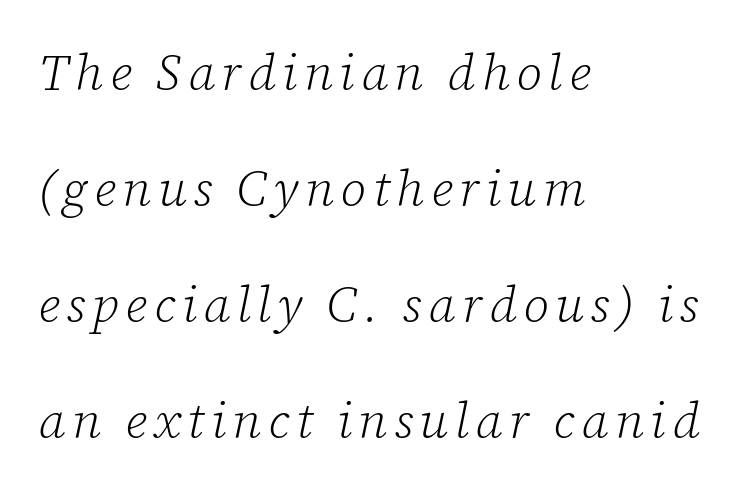
The image shows 50 px light serif type, italic (leaning right); set left-aligned, loose line spacing (2.32x), not underlined; low stroke contrast and a medium x-height.
